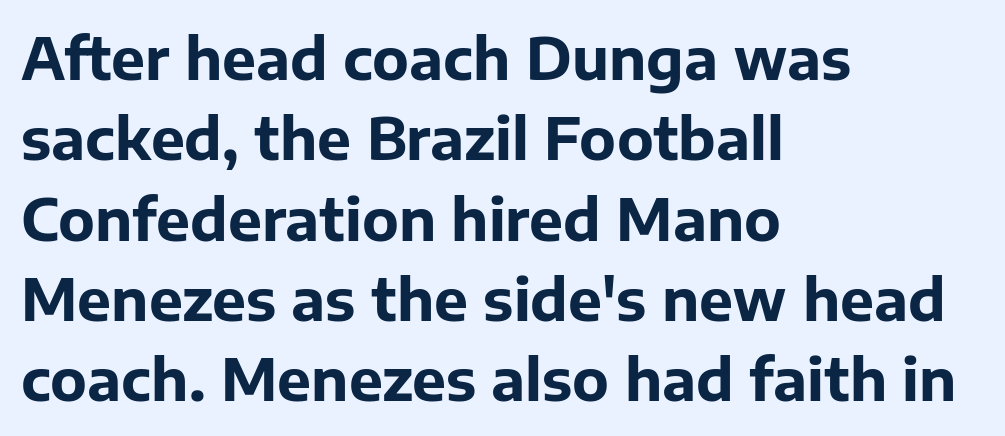
Q: Is the text bold? A: Yes.
Q: Is the text italic (slanted)? A: No, it is upright.
Q: Is the typeface a serif or a sans-serif typeface? A: Sans-serif.
Q: Is the text underlined? A: No.
Q: How is the paragraph aligned? A: Left-aligned.
Q: Is the spacing between letters normal or unusually wide? A: Normal.
Q: Is the spacing between lines tight, normal or loose? A: Normal.
Q: Width (condensed, normal, or wide)? A: Normal.
Q: Stroke contrast? A: Low.
Q: x-height? A: Medium.
Q: Monospaced? A: No.
